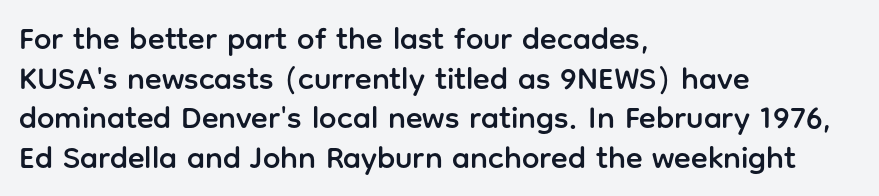
{"serif": "no", "italic": "no", "width": "normal", "stroke_contrast": "low", "x_height": "medium", "monospaced": "no", "underline": "no", "align": "left", "line_spacing": "normal", "line_spacing_ratio": 1.28, "letter_spacing": "normal", "letter_spacing_em": 0.0, "glyph_px": 31}
